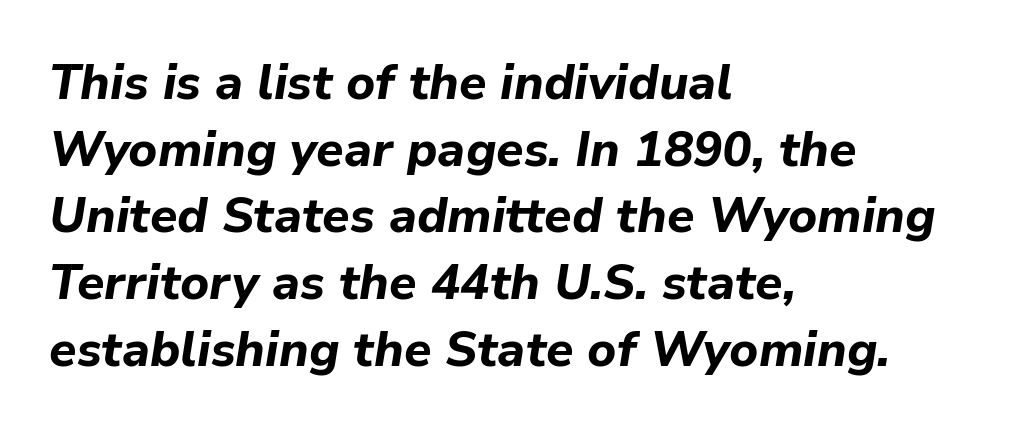
{"italic": "yes", "lean": "right", "slant_degrees": 9, "bold": "yes", "weight": "bold", "width": "normal", "stroke_contrast": "low", "x_height": "medium", "monospaced": "no", "underline": "no", "align": "left", "line_spacing": "normal", "line_spacing_ratio": 1.36, "letter_spacing": "normal", "letter_spacing_em": 0.0, "glyph_px": 49}
